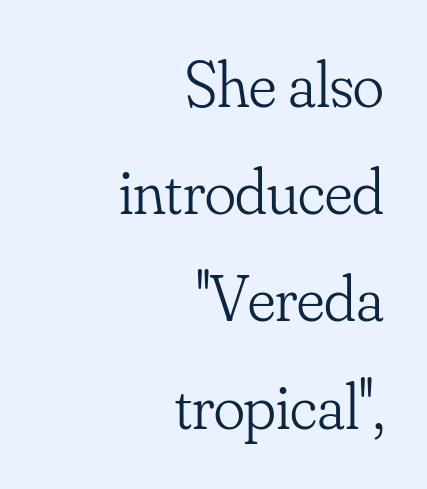
Summary of vertical rhythm: regular, with standard interline spacing. These lines are set flush right with a ragged left edge. Character widths vary here, with narrow letters taking less room than wide ones. Observe the serifs anchoring each vertical stroke in this sample.
